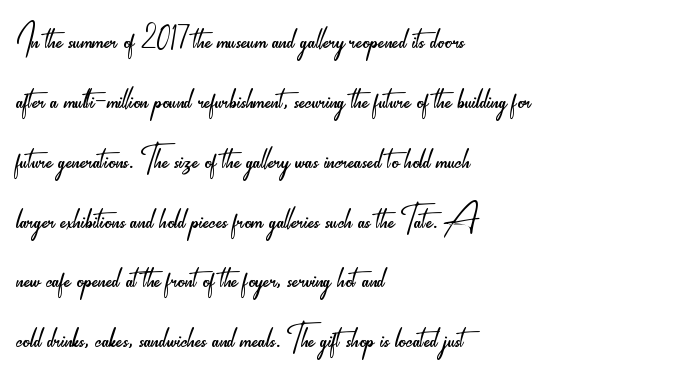
Whoever set this chose a conventional vertical rhythm. Clear beneath every line of the passage. This sample has the flowing, uneven cadence of proportional lettering.
